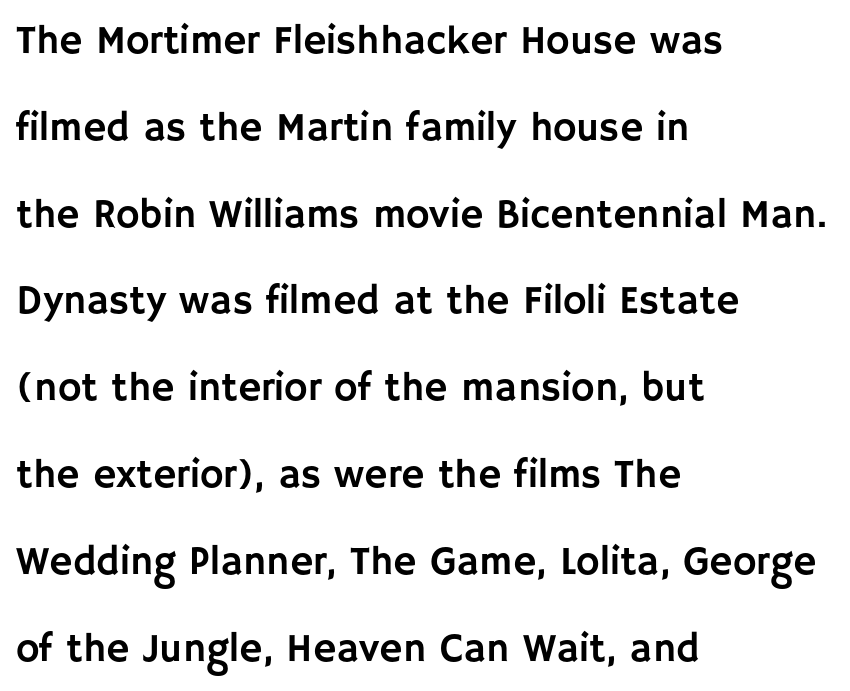
Q: Is the text italic (slanted)? A: No, it is upright.
Q: Is the typeface a serif or a sans-serif typeface? A: Sans-serif.
Q: Is the text underlined? A: No.
Q: How is the paragraph aligned? A: Left-aligned.
Q: Is the spacing between letters normal or unusually wide? A: Normal.
Q: Is the spacing between lines tight, normal or loose? A: Loose.
Q: Width (condensed, normal, or wide)? A: Normal.
Q: Stroke contrast? A: Low.
Q: x-height? A: Large.
Q: Monospaced? A: No.
